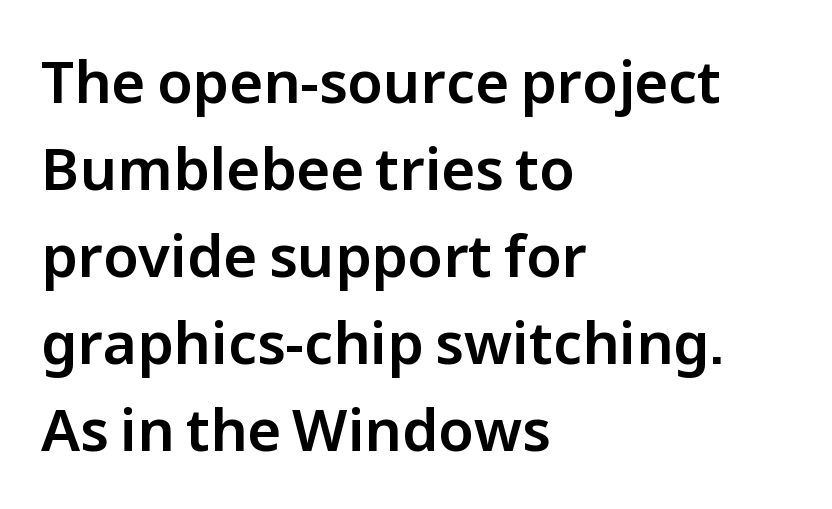
{"serif": "no", "italic": "no", "width": "normal", "stroke_contrast": "low", "x_height": "medium", "monospaced": "no", "underline": "no", "align": "left", "line_spacing": "normal", "line_spacing_ratio": 1.5, "letter_spacing": "normal", "letter_spacing_em": 0.0, "glyph_px": 58}
